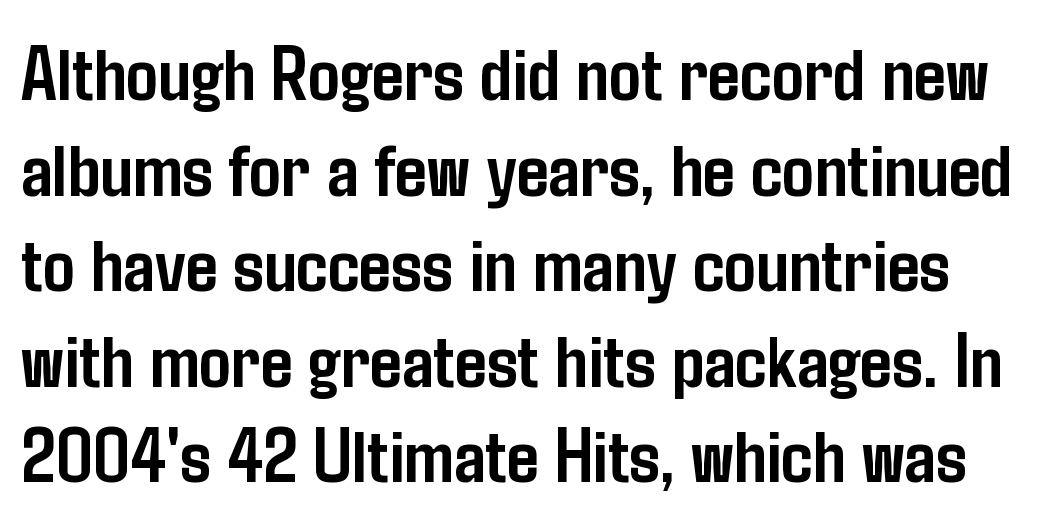
The text was rendered using a sans face with plain stroke endings. A clean baseline with only descenders dipping below it. How heavy is the stroke? Heavy — this is a bold. You could not count columns in this text — the font is proportionally spaced.
